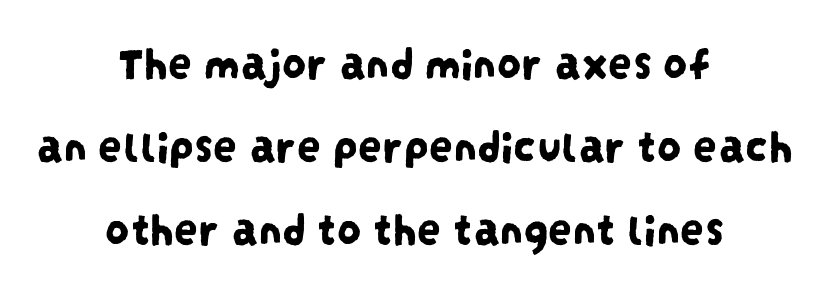
Q: Is the typeface a serif or a sans-serif typeface? A: Sans-serif.
Q: Is the text underlined? A: No.
Q: How is the paragraph aligned? A: Centered.
Q: Is the spacing between letters normal or unusually wide? A: Normal.
Q: Width (condensed, normal, or wide)? A: Condensed.
Q: Stroke contrast? A: Low.
Q: x-height? A: Large.
Q: Monospaced? A: No.
